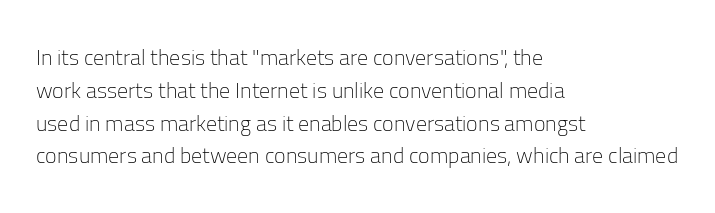
Q: Is the text bold? A: No.
Q: Is the text italic (slanted)? A: No, it is upright.
Q: Is the text underlined? A: No.
Q: How is the paragraph aligned? A: Left-aligned.
Q: Is the spacing between letters normal or unusually wide? A: Normal.
Q: Is the spacing between lines tight, normal or loose? A: Normal.
